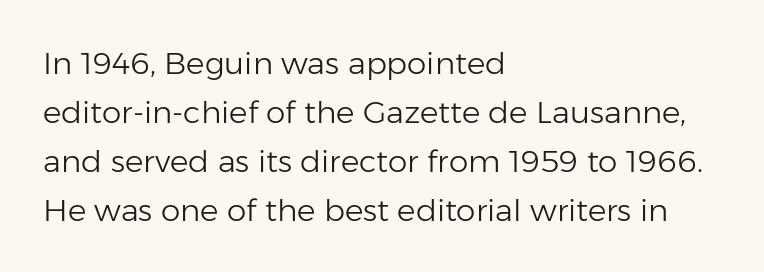
{"serif": "no", "italic": "no", "bold": "no", "weight": "light", "width": "normal", "stroke_contrast": "low", "x_height": "medium", "monospaced": "no", "underline": "no", "align": "left", "line_spacing": "normal", "line_spacing_ratio": 1.58, "letter_spacing": "normal", "letter_spacing_em": 0.0, "glyph_px": 31}
